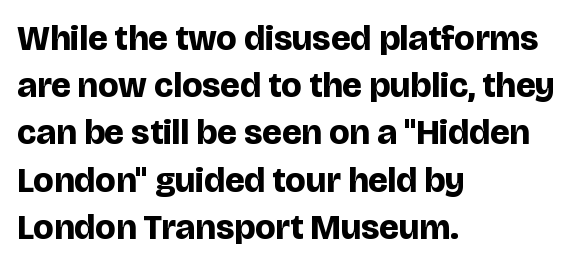
{"serif": "no", "italic": "no", "bold": "yes", "weight": "bold", "width": "normal", "stroke_contrast": "low", "x_height": "large", "monospaced": "no", "underline": "no", "align": "left", "line_spacing": "normal", "line_spacing_ratio": 1.35, "letter_spacing": "normal", "letter_spacing_em": 0.0, "glyph_px": 35}
